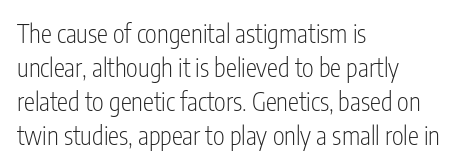
Q: Is the text bold? A: No.
Q: Is the text italic (slanted)? A: No, it is upright.
Q: Is the text underlined? A: No.
Q: How is the paragraph aligned? A: Left-aligned.
Q: Is the spacing between letters normal or unusually wide? A: Normal.
Q: Is the spacing between lines tight, normal or loose? A: Normal.
